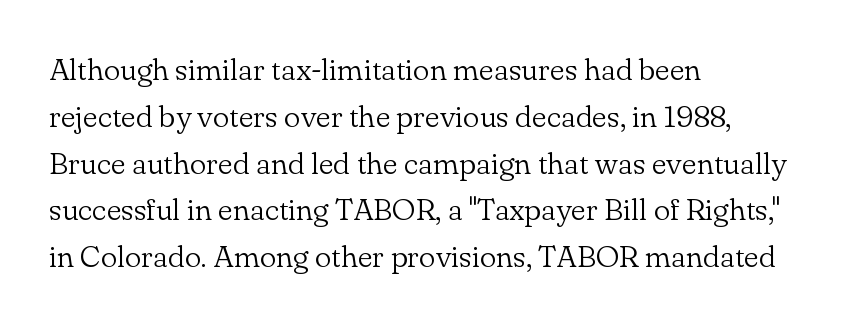
The image shows 31 px light serif type, upright; set left-aligned, normal line spacing (1.51x), normal letter spacing, not underlined; low stroke contrast and a small x-height.
